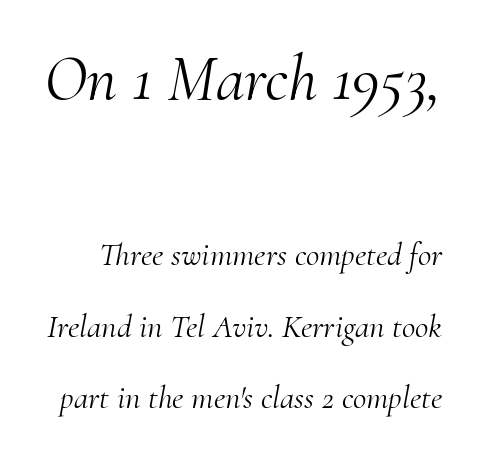
{"serif": "yes", "italic": "yes", "lean": "right", "slant_degrees": 10, "bold": "no", "weight": "light", "width": "normal", "stroke_contrast": "medium", "x_height": "small", "monospaced": "no", "underline": "no", "line_spacing": "loose", "line_spacing_ratio": 2.17, "letter_spacing": "normal", "letter_spacing_em": 0.0, "larger_block": "first", "size_ratio": 2.0, "glyph_px": 66}
